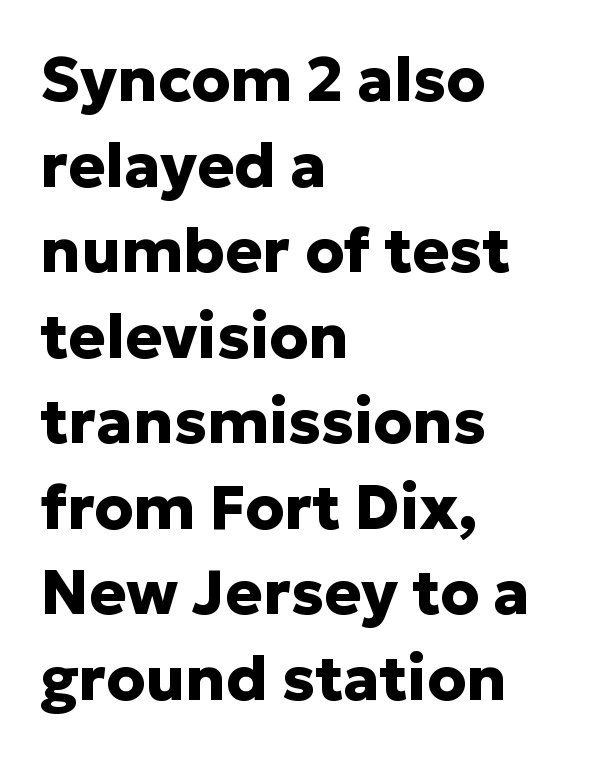
{"serif": "no", "italic": "no", "bold": "yes", "weight": "heavy", "width": "normal", "stroke_contrast": "low", "x_height": "medium", "monospaced": "no", "underline": "no", "align": "left", "line_spacing": "normal", "line_spacing_ratio": 1.38, "letter_spacing": "normal", "letter_spacing_em": 0.0, "glyph_px": 62}
